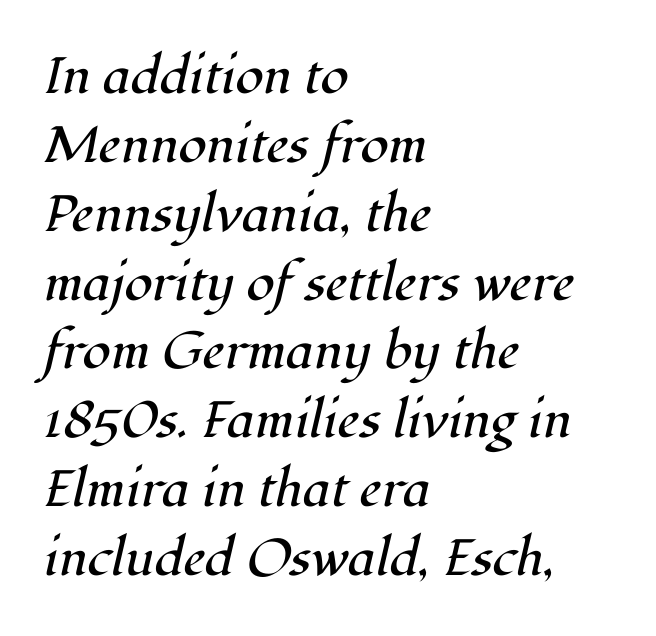
The image shows 51 px regular-weight serif type, italic (leaning right); set left-aligned, normal line spacing (1.35x), normal letter spacing, not underlined; high stroke contrast and a medium x-height.
